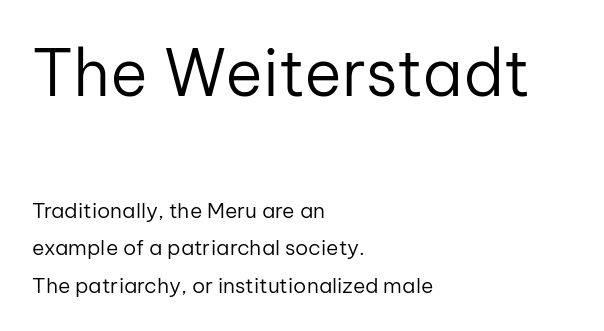
The image shows 64 px regular-weight sans-serif type, upright; set left-aligned, line spacing 1.78x, normal letter spacing, not underlined; the first (top) block is 3.05x larger; low stroke contrast and a medium x-height.
